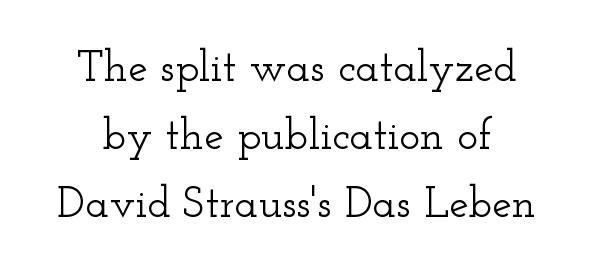
The image shows 44 px wide serif type, upright; set normal line spacing (1.55x), normal letter spacing, not underlined; low stroke contrast and a small x-height.
